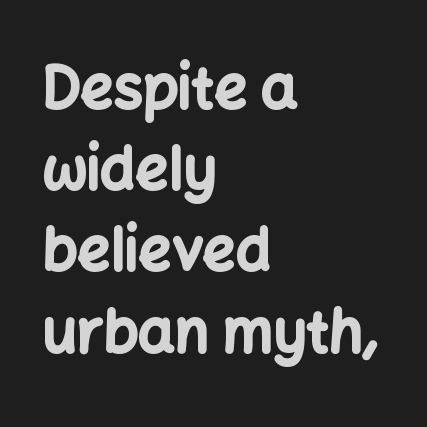
The image shows 58 px bold sans-serif type, upright; set left-aligned, normal line spacing (1.4x), normal letter spacing, not underlined; low stroke contrast and a medium x-height.
